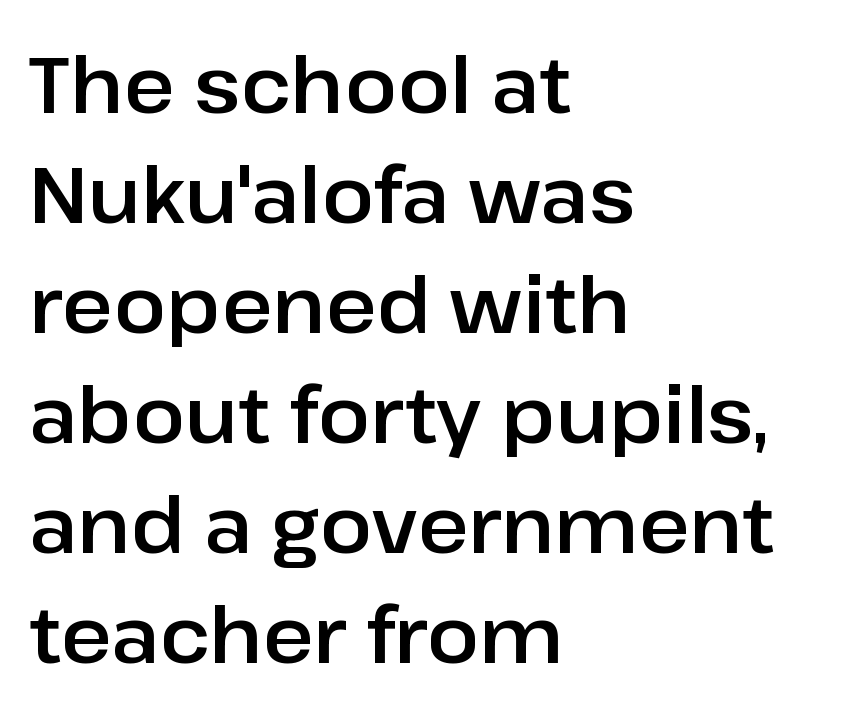
Students, observe: this is what conventionally led text looks like. The letters advance in unequal steps, a hallmark of proportional type. The words here are not underlined. All the whitespace from short lines collects on the right.
